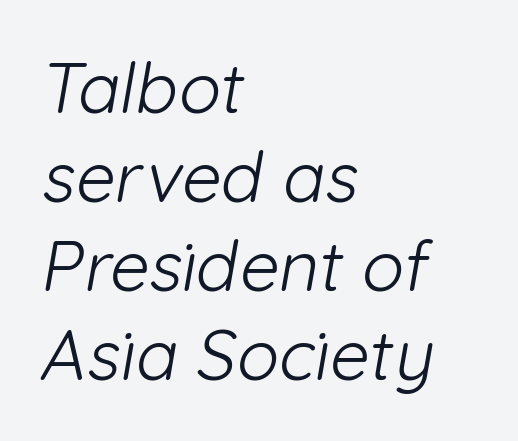
The letterforms sit at book weight or below. Every row of glyphs begins at an identical x-position on the left. Descender tails drop into unmarked territory. No extra tracking has been applied to these lines. Observe the absence of serifs on each vertical stroke in this sample. Each letter keeps its own natural width here, so spacing adapts to shape.
